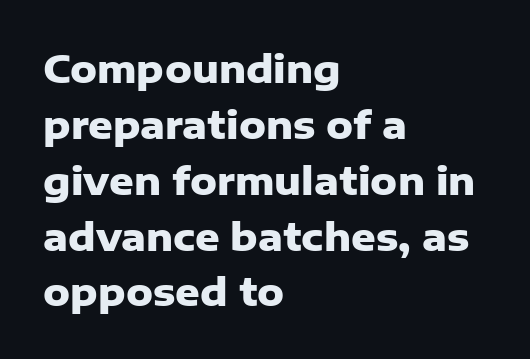
Rule under the text: the space is simply empty. Is the type bold? Yes — the strokes are clearly thick and heavy. The setting favours the left margin, as ordinary paragraphs usually do. This sample has the flowing, uneven cadence of proportional lettering. The rows are spaced the way most documents space them.
